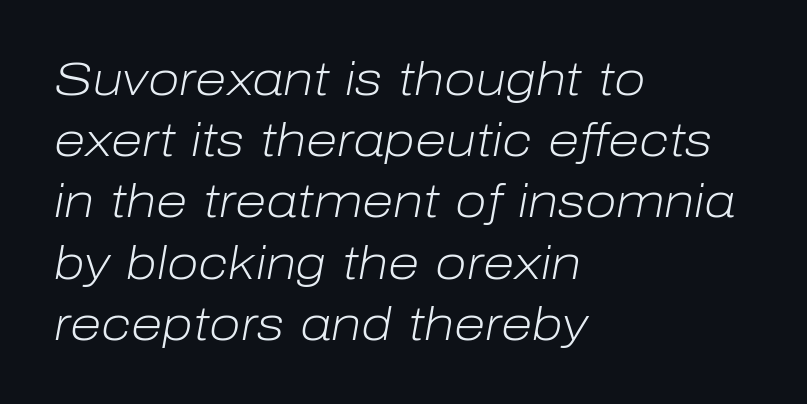
Q: Is the text bold? A: No.
Q: Is the text italic (slanted)? A: Yes, it leans right by about 10 degrees.
Q: Is the text underlined? A: No.
Q: How is the paragraph aligned? A: Left-aligned.
Q: Is the spacing between letters normal or unusually wide? A: Normal.
Q: Is the spacing between lines tight, normal or loose? A: Normal.
Q: Width (condensed, normal, or wide)? A: Normal.
Q: Stroke contrast? A: Low.
Q: x-height? A: Medium.
Q: Monospaced? A: No.
